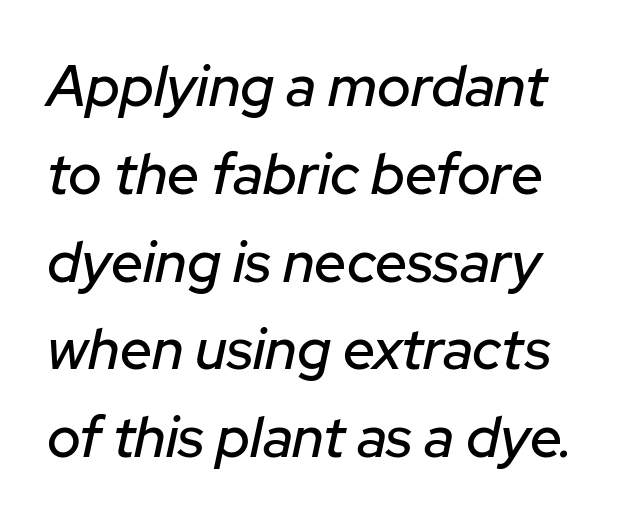
The image shows 57 px text type, italic (leaning right); set left-aligned, normal line spacing (1.54x), normal letter spacing, not underlined; low stroke contrast and a medium x-height.
